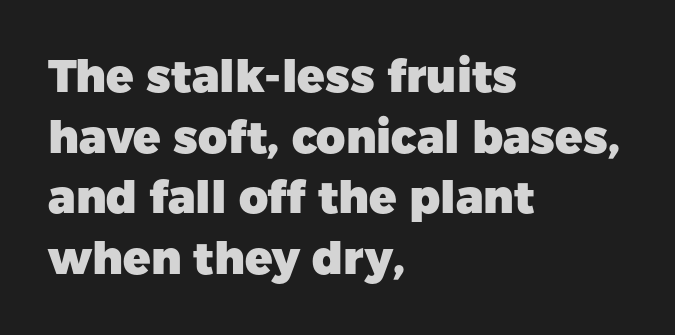
The image shows 45 px heavy sans-serif type, upright; set left-aligned, normal line spacing (1.35x), normal letter spacing, not underlined; low stroke contrast and a medium x-height.
